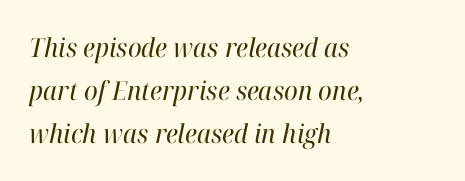
Q: Is the text bold? A: No.
Q: Is the text italic (slanted)? A: Yes, it leans right by about 12 degrees.
Q: Is the text underlined? A: No.
Q: How is the paragraph aligned? A: Left-aligned.
Q: Is the spacing between letters normal or unusually wide? A: Normal.
Q: Is the spacing between lines tight, normal or loose? A: Normal.
